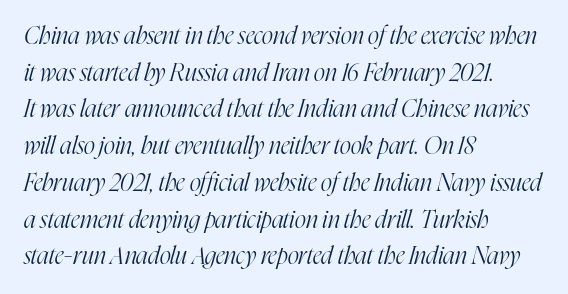
The image shows 24 px text type, italic (leaning right); set left-aligned, normal line spacing (1.53x), normal letter spacing, not underlined.
